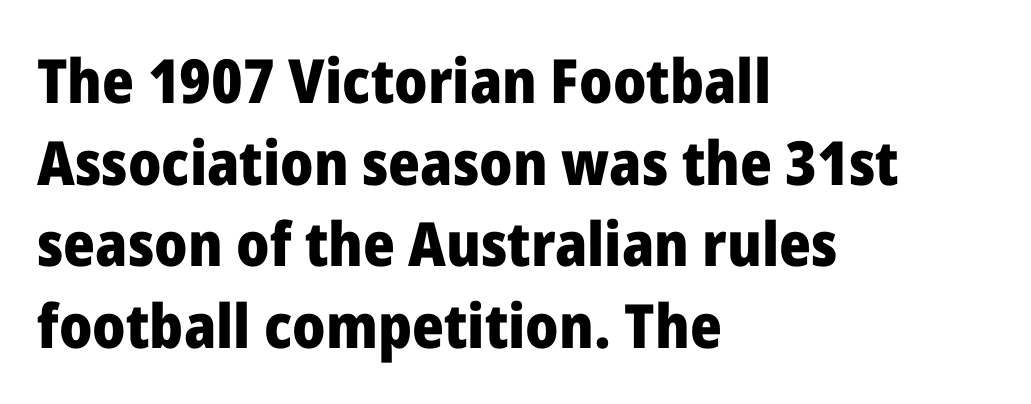
The image shows 61 px heavy sans-serif type, upright; set left-aligned, normal line spacing (1.34x), normal letter spacing, not underlined; low stroke contrast and a medium x-height.
